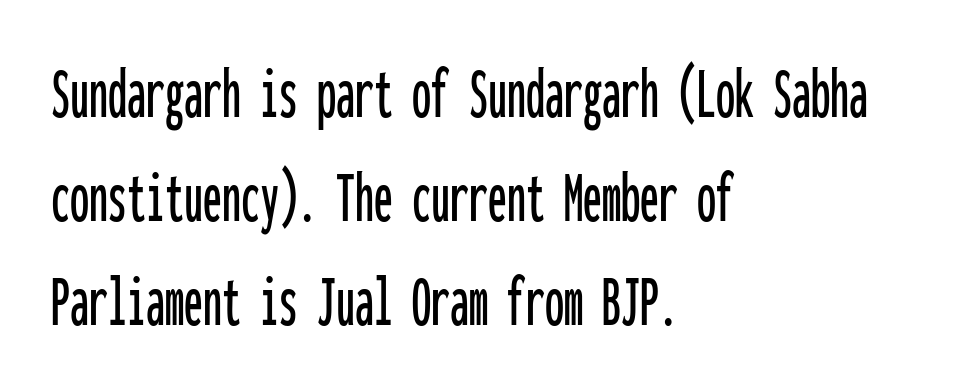
{"serif": "no", "italic": "no", "width": "condensed", "stroke_contrast": "low", "x_height": "medium", "monospaced": "yes", "underline": "no", "align": "left", "line_spacing": "normal", "line_spacing_ratio": 1.37, "letter_spacing": "normal", "letter_spacing_em": 0.0, "glyph_px": 76}
